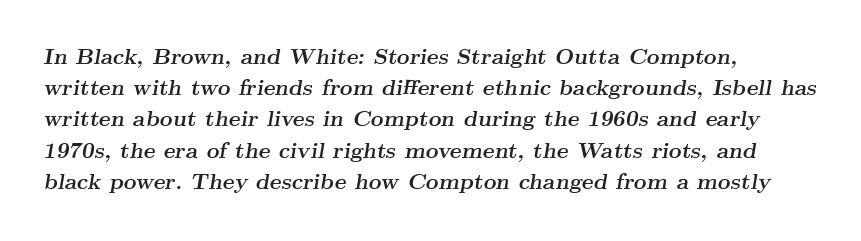
The image shows 22 px bold type, italic (leaning right); set left-aligned, normal line spacing (1.42x), normal letter spacing, not underlined.
